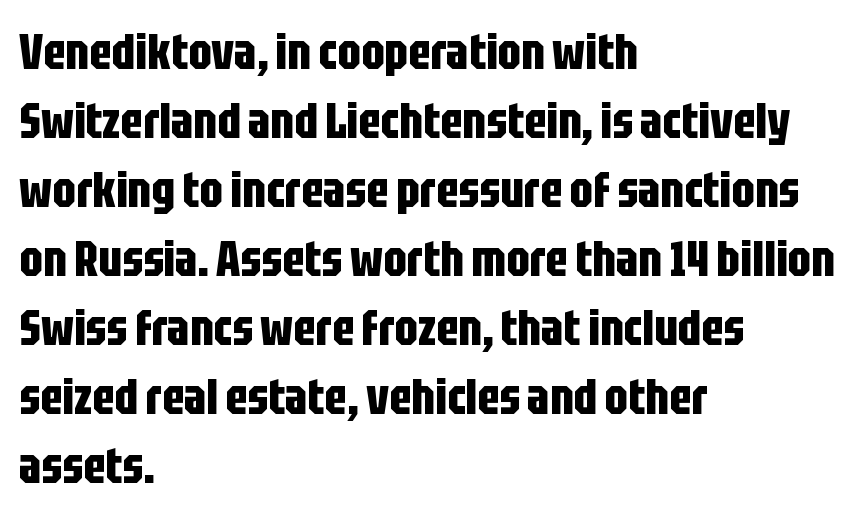
Q: Is the text bold? A: Yes.
Q: Is the text italic (slanted)? A: No, it is upright.
Q: Is the typeface a serif or a sans-serif typeface? A: Sans-serif.
Q: Is the text underlined? A: No.
Q: How is the paragraph aligned? A: Left-aligned.
Q: Is the spacing between letters normal or unusually wide? A: Normal.
Q: Is the spacing between lines tight, normal or loose? A: Normal.
Q: Width (condensed, normal, or wide)? A: Condensed.
Q: Stroke contrast? A: Low.
Q: x-height? A: Large.
Q: Monospaced? A: No.
